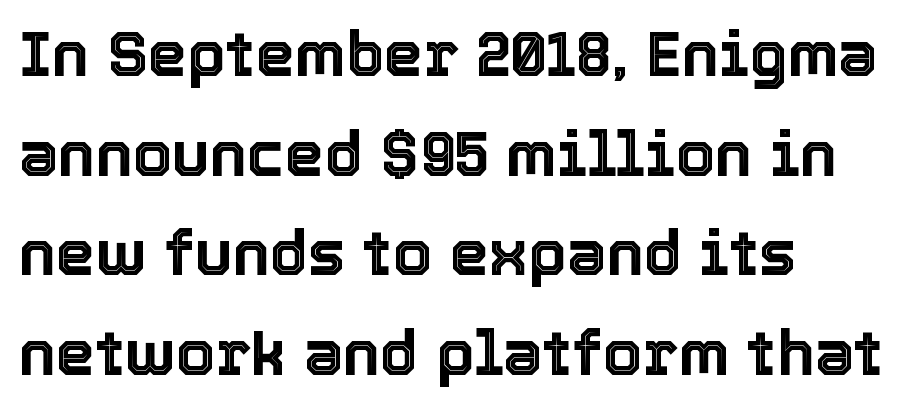
Do the characters align in a grid? No, the font is proportional. Spacing between characters is what you'd get straight out of the box. The lettering holds an erect, upright posture throughout. The lines in this sample share a left origin and differ only in where they stop.
